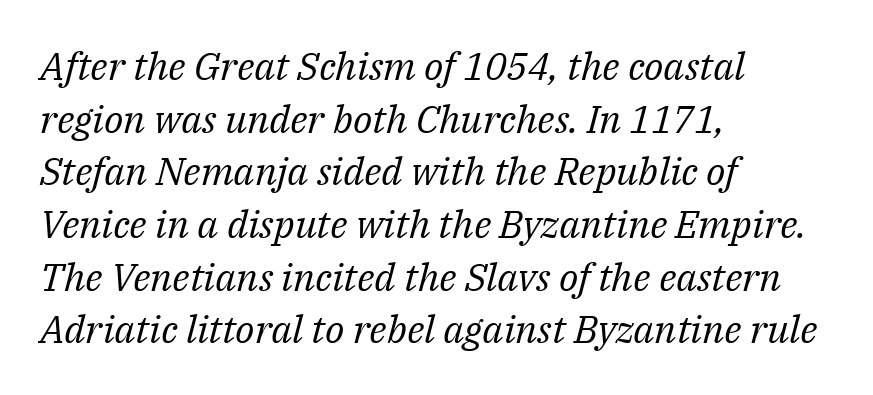
{"serif": "yes", "italic": "yes", "lean": "right", "slant_degrees": 14, "bold": "no", "weight": "regular", "width": "normal", "stroke_contrast": "medium", "x_height": "medium", "monospaced": "no", "underline": "no", "align": "left", "line_spacing": "normal", "line_spacing_ratio": 1.35, "letter_spacing": "normal", "letter_spacing_em": 0.0, "glyph_px": 39}
